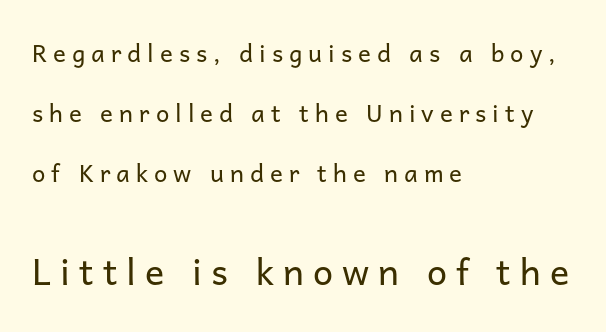
The image shows 36 px regular-weight sans-serif type, upright; set left-aligned, loose line spacing (2.5x), unusually wide letter spacing (+0.25 em), not underlined; the second (bottom) block is 1.5x larger; low stroke contrast and a medium x-height.
